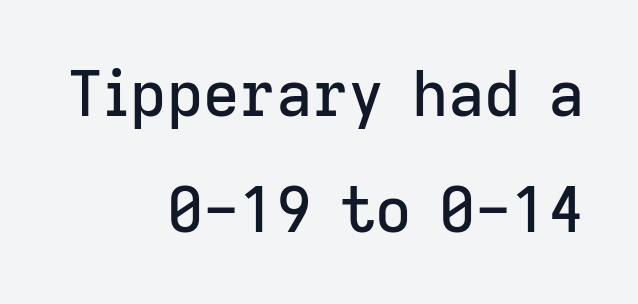
The image shows 63 px sans-serif type, upright; set right-aligned, line spacing 1.84x, normal letter spacing, not underlined; low stroke contrast and a medium x-height.
